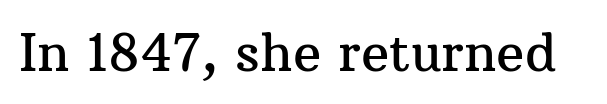
The image shows 52 px serif type, upright; set normal letter spacing, not underlined; medium stroke contrast and a medium x-height.
